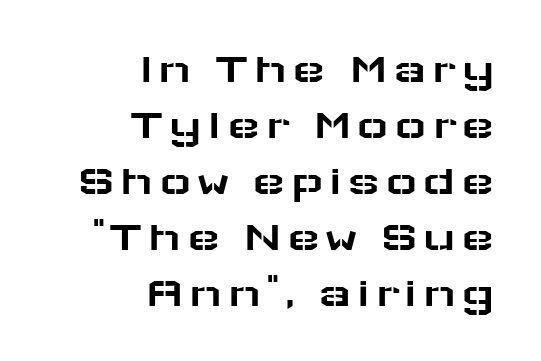
Q: Is the text italic (slanted)? A: No, it is upright.
Q: Is the typeface a serif or a sans-serif typeface? A: Sans-serif.
Q: Is the text underlined? A: No.
Q: How is the paragraph aligned? A: Right-aligned.
Q: Is the spacing between lines tight, normal or loose? A: Normal.
Q: Width (condensed, normal, or wide)? A: Wide.
Q: Stroke contrast? A: Low.
Q: x-height? A: Medium.
Q: Monospaced? A: No.
